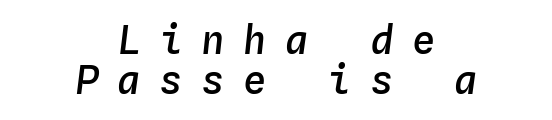
Which margin do the lines hug? Neither — every line sits in the middle. Closely set lines give the paragraph a compact silhouette. Moderately thickened strokes mark this as semibold type. Type without underlining. Here the designer chose a console-style face with uniform glyph widths. Short note: letters widely spaced.
